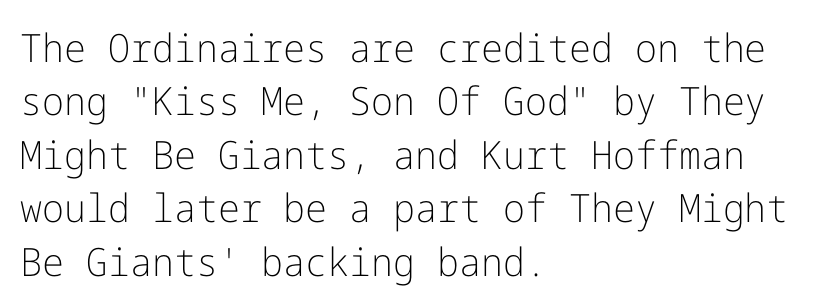
Q: Is the text bold? A: No.
Q: Is the text italic (slanted)? A: No, it is upright.
Q: Is the typeface a serif or a sans-serif typeface? A: Sans-serif.
Q: Is the text underlined? A: No.
Q: How is the paragraph aligned? A: Left-aligned.
Q: Is the spacing between letters normal or unusually wide? A: Normal.
Q: Is the spacing between lines tight, normal or loose? A: Normal.
Q: Width (condensed, normal, or wide)? A: Normal.
Q: Stroke contrast? A: Low.
Q: x-height? A: Medium.
